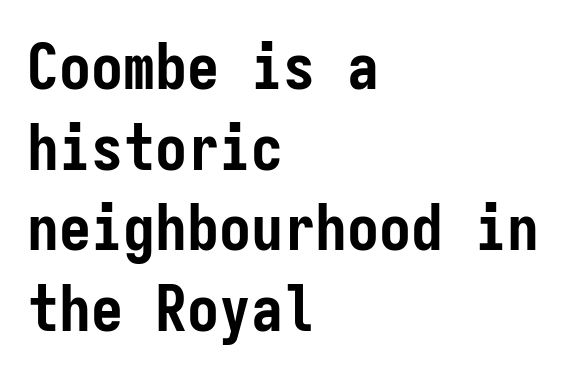
The image shows 64 px semibold, condensed sans-serif type, upright, monospaced; set left-aligned, normal line spacing (1.26x), normal letter spacing, not underlined; low stroke contrast and a medium x-height.
